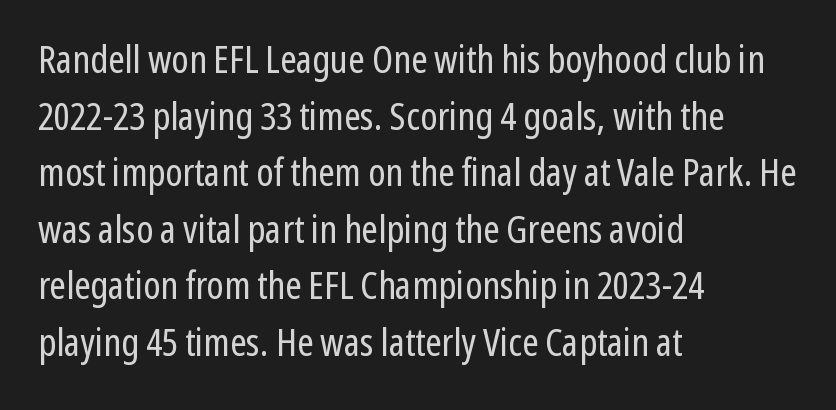
{"serif": "no", "italic": "no", "bold": "no", "weight": "regular", "width": "condensed", "stroke_contrast": "low", "x_height": "medium", "monospaced": "no", "underline": "no", "align": "left", "line_spacing": "normal", "line_spacing_ratio": 1.45, "letter_spacing": "normal", "letter_spacing_em": 0.0, "glyph_px": 39}
